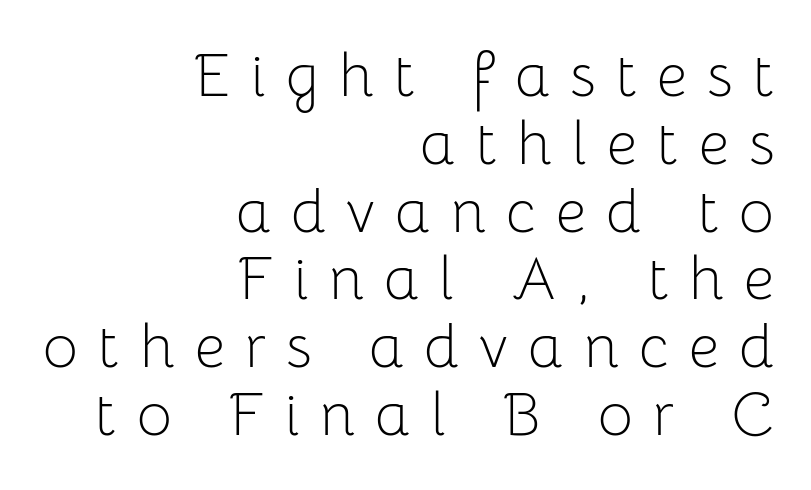
Teacher's note: observe the even right margin — that is flush-right alignment. The designer went with a sans here, leaving each stem footless. Only glyphs here, with clear space below each row. Each letter keeps its own natural width here, so spacing adapts to shape.
